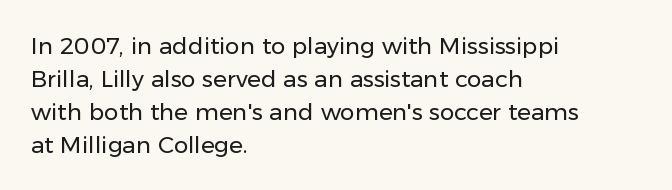
The image shows 23 px text type, upright; set left-aligned, normal line spacing (1.43x), normal letter spacing, not underlined.
